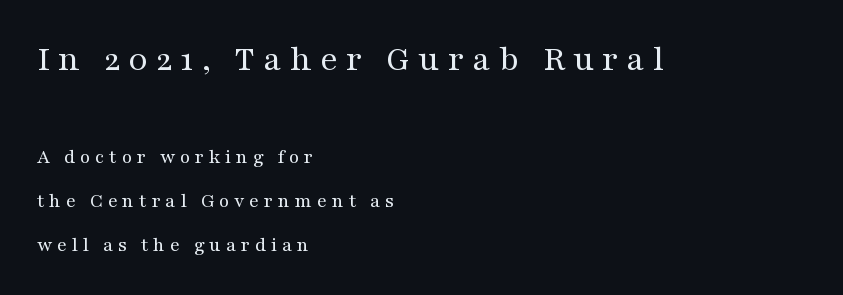
Q: Is the text bold? A: No.
Q: Is the text italic (slanted)? A: No, it is upright.
Q: Is the typeface a serif or a sans-serif typeface? A: Serif.
Q: Is the text underlined? A: No.
Q: How is the paragraph aligned? A: Left-aligned.
Q: Is the spacing between letters normal or unusually wide? A: Unusually wide.
Q: Is the spacing between lines tight, normal or loose? A: Loose.
Q: Which block of text is set in a larger size, the first (top) or the second (bottom)? A: The first (top) one.
Q: Width (condensed, normal, or wide)? A: Wide.
Q: Stroke contrast? A: Medium.
Q: x-height? A: Medium.
Q: Monospaced? A: No.
